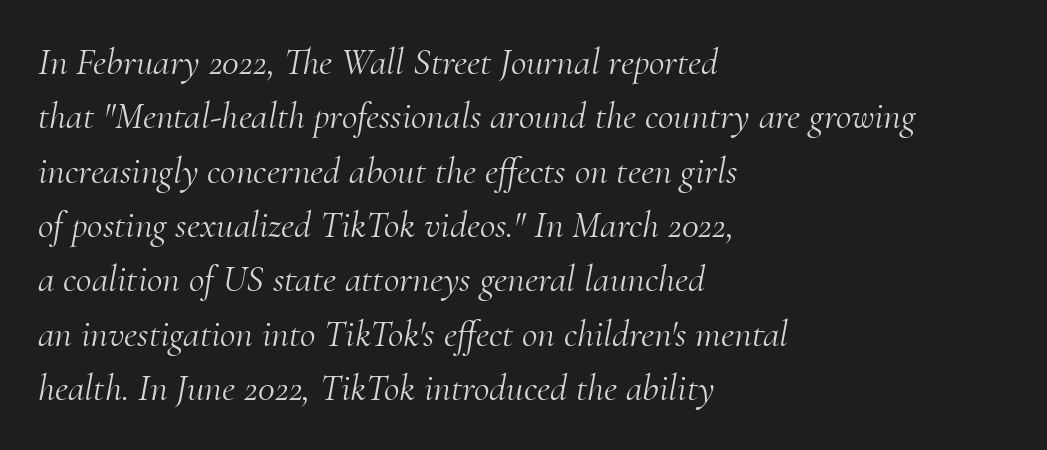
Q: Is the text bold? A: No.
Q: Is the text italic (slanted)? A: Yes, it leans right by about 10 degrees.
Q: Is the typeface a serif or a sans-serif typeface? A: Serif.
Q: Is the text underlined? A: No.
Q: How is the paragraph aligned? A: Left-aligned.
Q: Is the spacing between letters normal or unusually wide? A: Normal.
Q: Is the spacing between lines tight, normal or loose? A: Normal.
Q: Width (condensed, normal, or wide)? A: Normal.
Q: Stroke contrast? A: Medium.
Q: x-height? A: Small.
Q: Monospaced? A: No.
